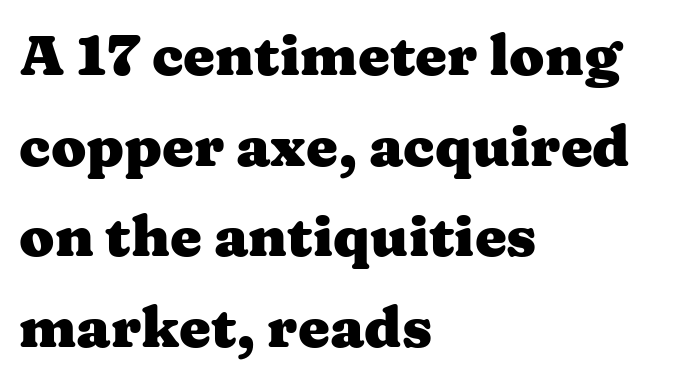
Q: Is the text bold? A: Yes.
Q: Is the text italic (slanted)? A: No, it is upright.
Q: Is the typeface a serif or a sans-serif typeface? A: Serif.
Q: Is the text underlined? A: No.
Q: How is the paragraph aligned? A: Left-aligned.
Q: Is the spacing between letters normal or unusually wide? A: Normal.
Q: Is the spacing between lines tight, normal or loose? A: Normal.
Q: Width (condensed, normal, or wide)? A: Wide.
Q: Stroke contrast? A: Medium.
Q: x-height? A: Medium.
Q: Monospaced? A: No.
